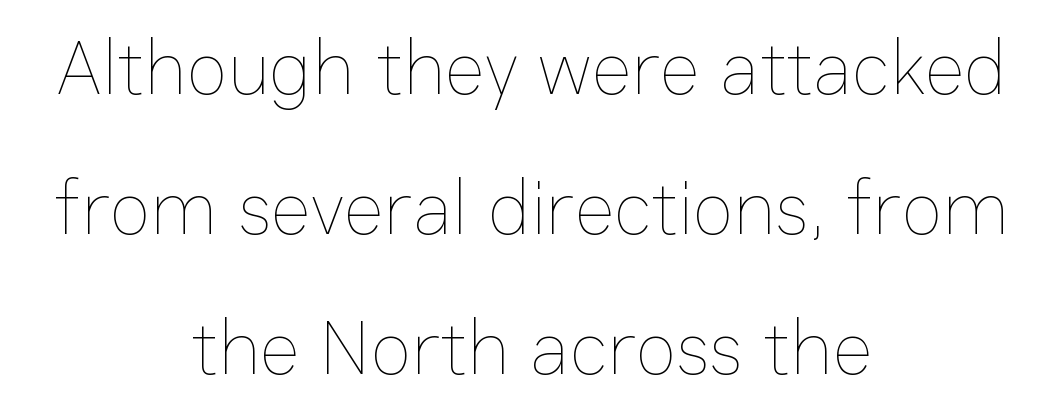
{"italic": "no", "bold": "no", "weight": "thin", "width": "normal", "stroke_contrast": "low", "x_height": "medium", "monospaced": "no", "underline": "no", "align": "center", "line_spacing_ratio": 1.82, "letter_spacing": "normal", "letter_spacing_em": 0.0, "glyph_px": 77}
